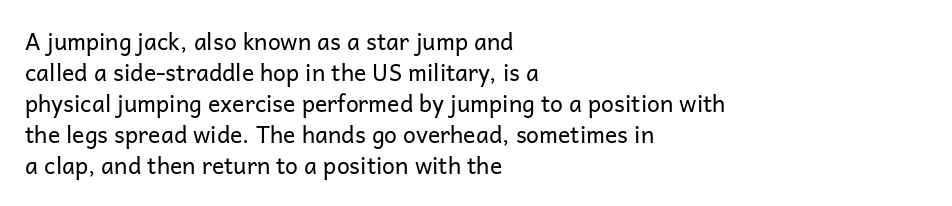
Q: Is the text bold? A: No.
Q: Is the text italic (slanted)? A: No, it is upright.
Q: Is the text underlined? A: No.
Q: How is the paragraph aligned? A: Left-aligned.
Q: Is the spacing between letters normal or unusually wide? A: Normal.
Q: Is the spacing between lines tight, normal or loose? A: Normal.
